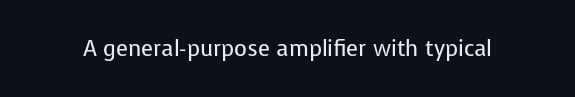
Q: Is the text bold? A: No.
Q: Is the text italic (slanted)? A: No, it is upright.
Q: Is the text underlined? A: No.
Q: Is the spacing between letters normal or unusually wide? A: Normal.
